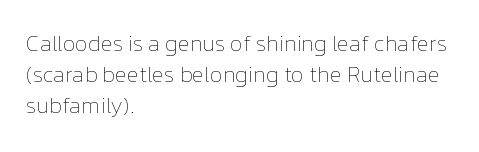
Q: Is the text bold? A: No.
Q: Is the text italic (slanted)? A: No, it is upright.
Q: Is the text underlined? A: No.
Q: How is the paragraph aligned? A: Left-aligned.
Q: Is the spacing between letters normal or unusually wide? A: Normal.
Q: Is the spacing between lines tight, normal or loose? A: Normal.
